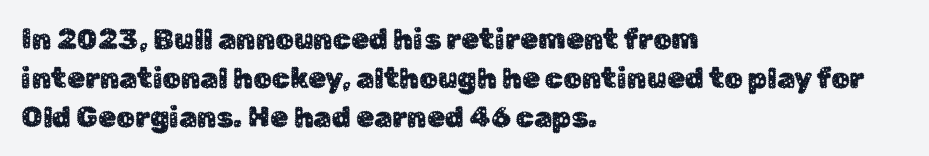
Q: Is the text italic (slanted)? A: No, it is upright.
Q: Is the typeface a serif or a sans-serif typeface? A: Sans-serif.
Q: Is the text underlined? A: No.
Q: How is the paragraph aligned? A: Left-aligned.
Q: Is the spacing between letters normal or unusually wide? A: Normal.
Q: Is the spacing between lines tight, normal or loose? A: Normal.
Q: Width (condensed, normal, or wide)? A: Normal.
Q: Stroke contrast? A: Low.
Q: x-height? A: Medium.
Q: Monospaced? A: No.
